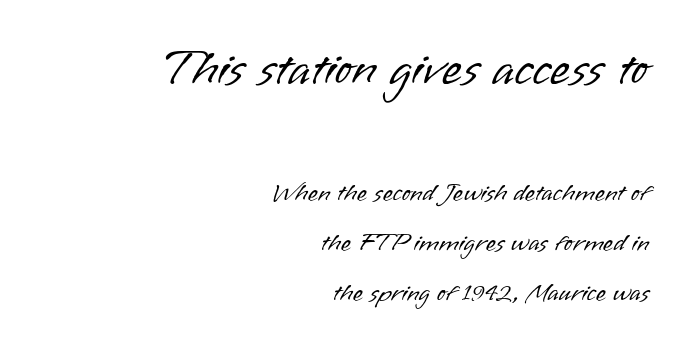
This is not heavy type; no bold has been used. No extra tracking has been applied to these lines. You could fit nearly another row in the gap between these rows. Honestly, there is no underline to notice here at all. The passage is arranged like a letterhead date or caption credit — flush right. What kind of face is this? One without serifs — a sans.
